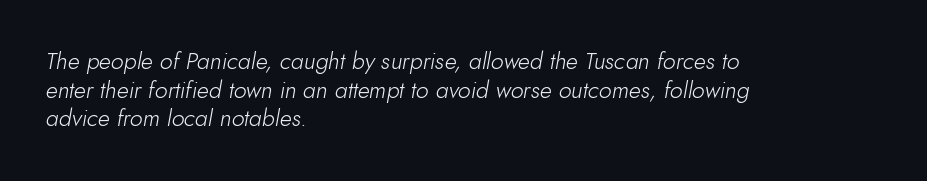
Emphasis-style slanted type is in use. The strokes are not fattened; the text isn't bold. Only glyphs here, with clear space below each row. A typesetter would call this zero additional tracking. The lines are quadded left.
